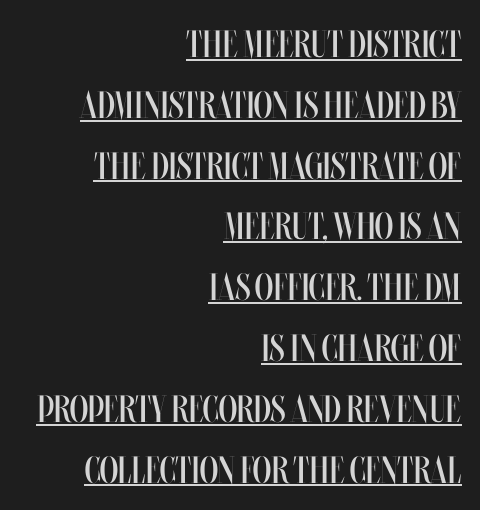
Q: Is the text bold? A: No.
Q: Is the text italic (slanted)? A: No, it is upright.
Q: Is the text underlined? A: Yes.
Q: How is the paragraph aligned? A: Right-aligned.
Q: Is the spacing between letters normal or unusually wide? A: Normal.
Q: Is the spacing between lines tight, normal or loose? A: Normal.
Q: Width (condensed, normal, or wide)? A: Condensed.
Q: Stroke contrast? A: Medium.
Q: x-height? A: Large.
Q: Monospaced? A: No.
